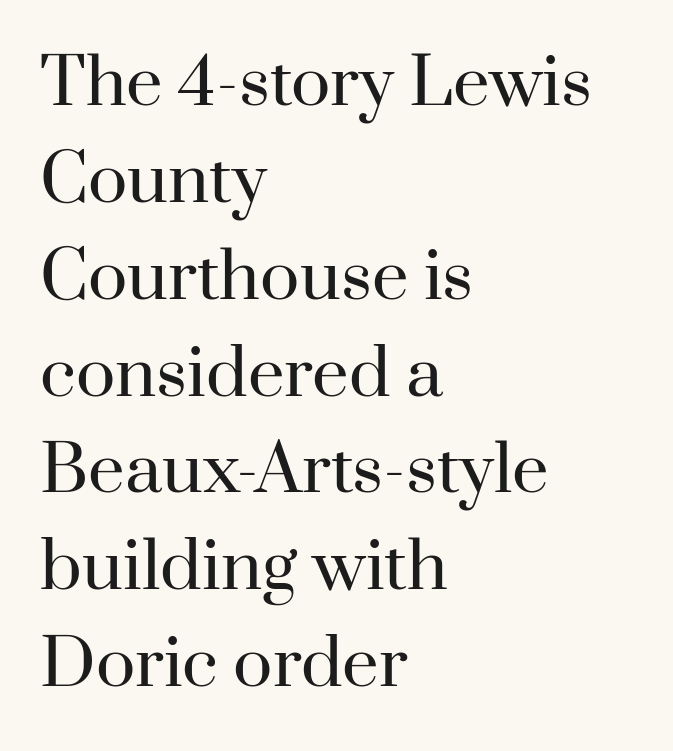
{"serif": "yes", "italic": "no", "bold": "no", "weight": "regular", "width": "normal", "stroke_contrast": "high", "x_height": "small", "monospaced": "no", "underline": "no", "align": "left", "line_spacing": "normal", "line_spacing_ratio": 1.49, "letter_spacing": "normal", "letter_spacing_em": 0.0, "glyph_px": 65}
